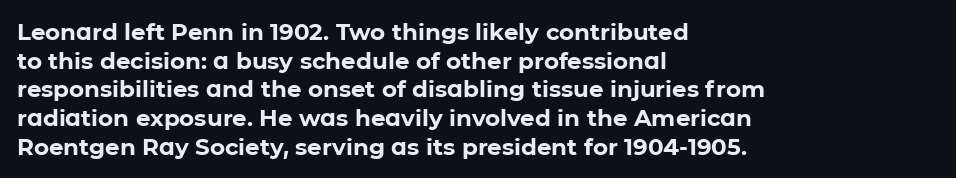
{"italic": "no", "bold": "yes", "underline": "no", "align": "left", "line_spacing": "normal", "line_spacing_ratio": 1.25, "letter_spacing": "normal", "letter_spacing_em": 0.0, "glyph_px": 23}
